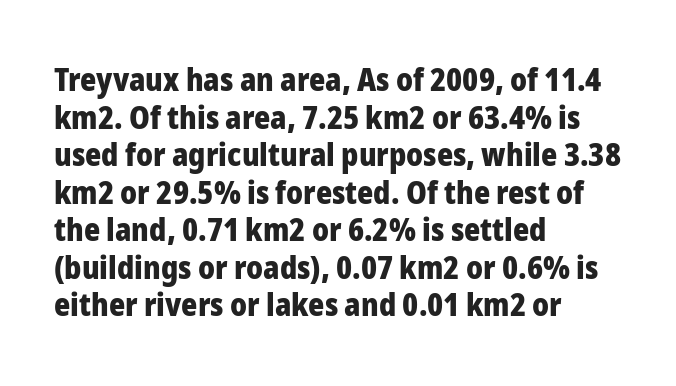
The face used here is a sans, in the tradition of grotesques and geometrics. Descender tails drop into unmarked territory. The lettering holds an erect, upright posture throughout. Weight check: bold — yes, fully.
